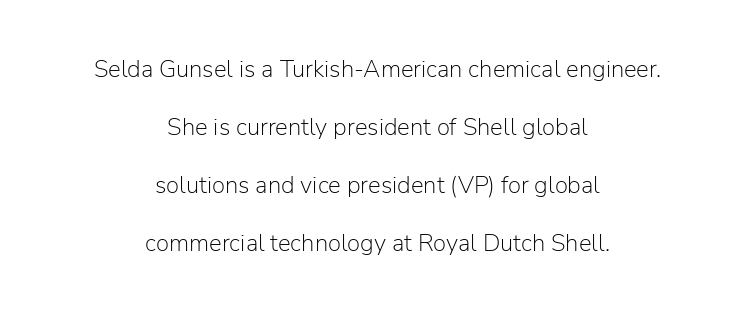
The image shows 24 px text type, upright; set centered, loose line spacing (2.41x), normal letter spacing, not underlined.
